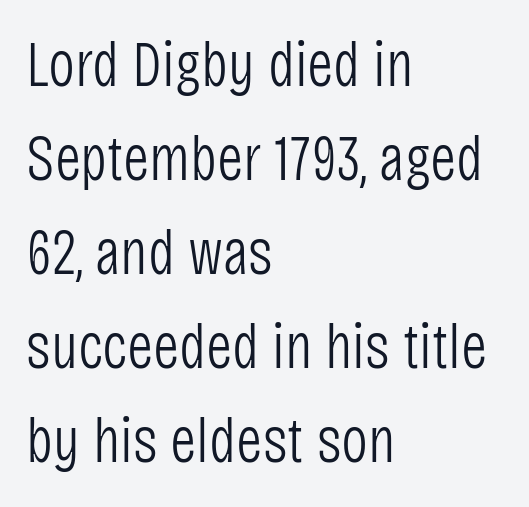
{"serif": "no", "italic": "no", "bold": "no", "weight": "light", "width": "condensed", "stroke_contrast": "low", "x_height": "large", "monospaced": "no", "underline": "no", "align": "left", "line_spacing": "normal", "line_spacing_ratio": 1.47, "letter_spacing": "normal", "letter_spacing_em": 0.0, "glyph_px": 64}
